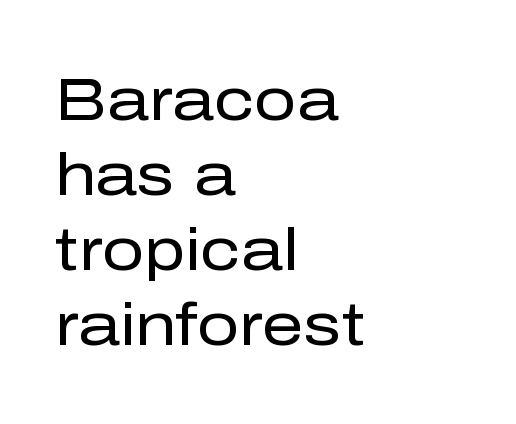
The image shows 59 px regular-weight sans-serif type, upright; set left-aligned, normal line spacing (1.27x), normal letter spacing, not underlined; low stroke contrast and a medium x-height.
